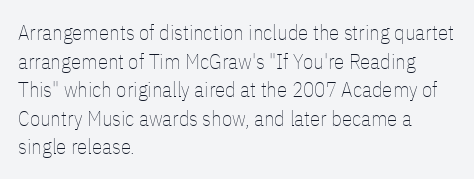
{"italic": "no", "bold": "no", "underline": "no", "align": "left", "line_spacing": "normal", "line_spacing_ratio": 1.36, "letter_spacing": "normal", "letter_spacing_em": 0.0, "glyph_px": 21}
